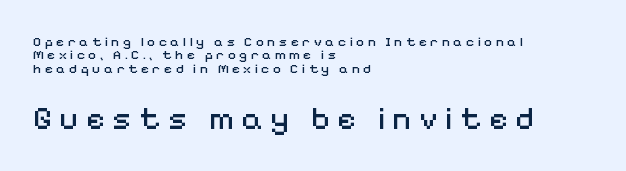
{"serif": "no", "italic": "no", "bold": "no", "weight": "regular", "width": "normal", "stroke_contrast": "medium", "x_height": "medium", "monospaced": "no", "underline": "no", "align": "left", "line_spacing": "tight", "line_spacing_ratio": 0.96, "letter_spacing": "wide", "letter_spacing_em": 0.24, "larger_block": "second", "size_ratio": 2.29, "glyph_px": 32}
